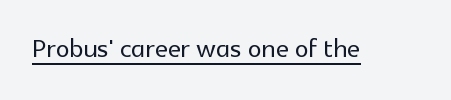
{"serif": "no", "italic": "no", "width": "normal", "x_height": "medium", "monospaced": "no", "underline": "yes", "letter_spacing": "normal", "letter_spacing_em": 0.0, "glyph_px": 35}
